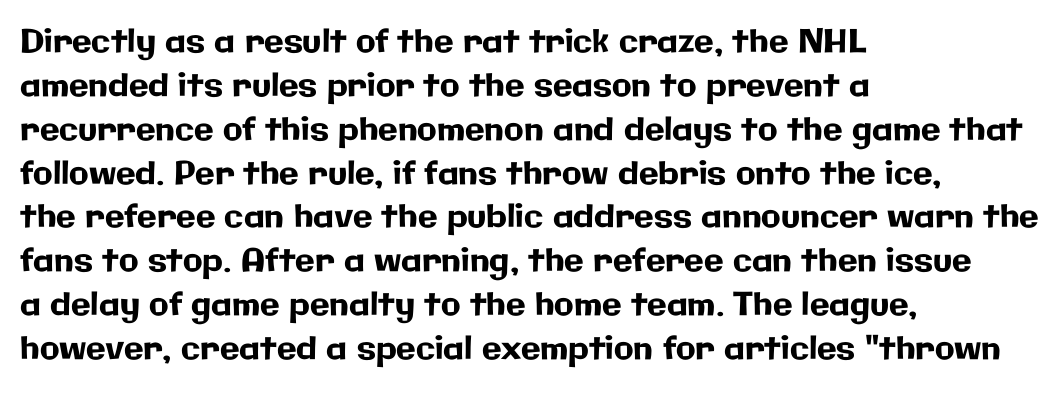
The image shows 32 px sans-serif type, upright; set left-aligned, normal line spacing (1.37x), normal letter spacing, not underlined; low stroke contrast and a medium x-height.
